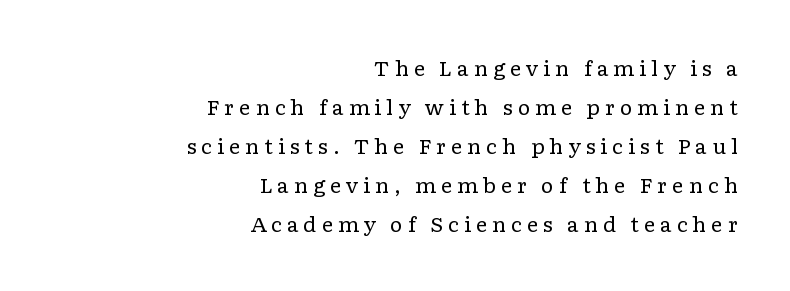
{"italic": "no", "bold": "no", "underline": "no", "align": "right", "line_spacing": "loose", "line_spacing_ratio": 1.95, "letter_spacing": "wide", "letter_spacing_em": 0.23, "glyph_px": 20}
